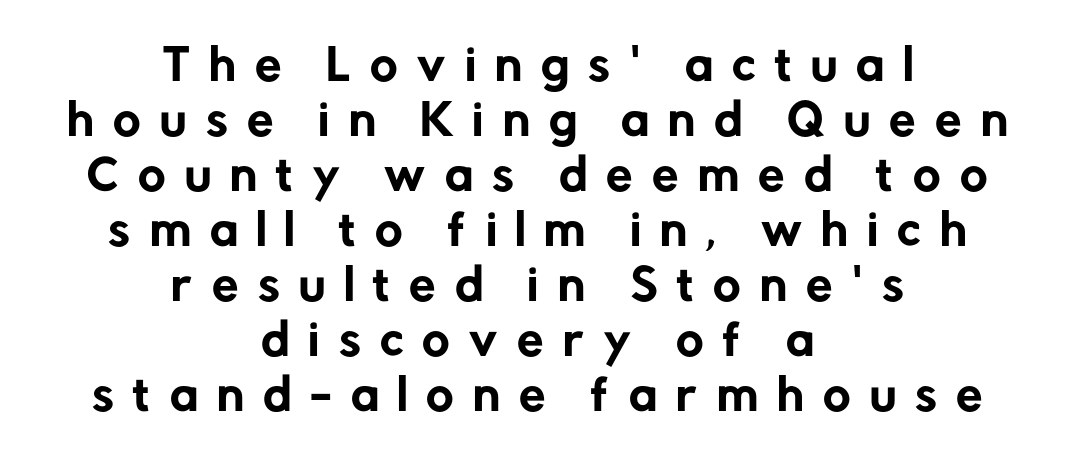
Q: Is the text italic (slanted)? A: No, it is upright.
Q: Is the typeface a serif or a sans-serif typeface? A: Sans-serif.
Q: Is the text underlined? A: No.
Q: How is the paragraph aligned? A: Centered.
Q: Is the spacing between letters normal or unusually wide? A: Unusually wide.
Q: Is the spacing between lines tight, normal or loose? A: Normal.
Q: Width (condensed, normal, or wide)? A: Normal.
Q: Stroke contrast? A: Low.
Q: x-height? A: Medium.
Q: Monospaced? A: No.
